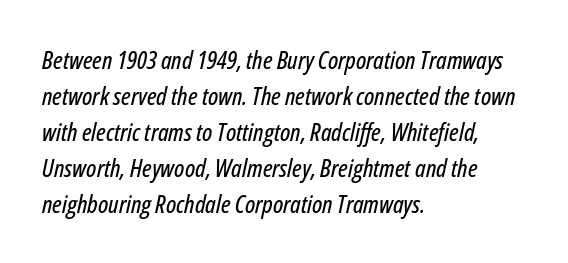
The image shows 25 px text type, italic (leaning right); set left-aligned, normal line spacing (1.44x), normal letter spacing, not underlined.
